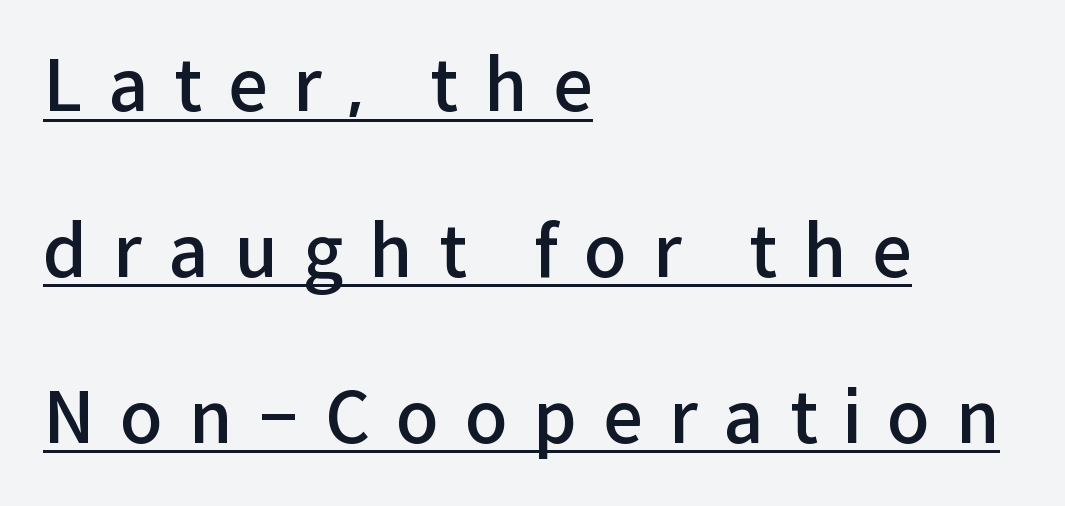
The image shows 70 px semibold sans-serif type, upright; set left-aligned, loose line spacing (2.37x), unusually wide letter spacing (+0.37 em), underlined; low stroke contrast and a medium x-height.
